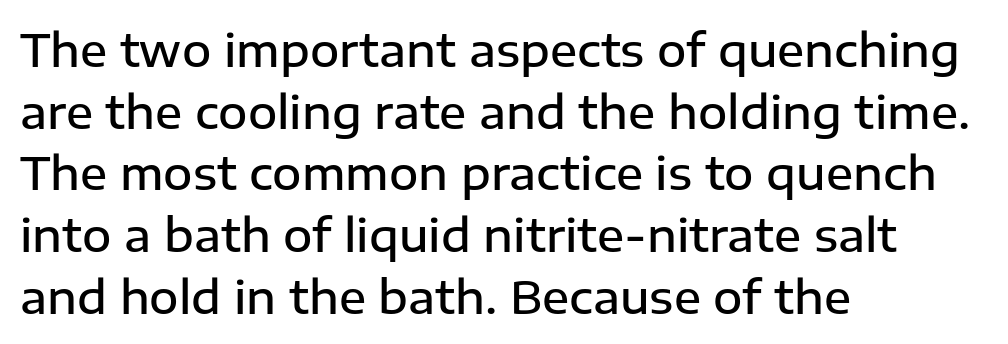
{"serif": "no", "italic": "no", "bold": "semi", "weight": "semibold", "width": "normal", "stroke_contrast": "low", "x_height": "medium", "monospaced": "no", "underline": "no", "align": "left", "line_spacing": "normal", "line_spacing_ratio": 1.37, "letter_spacing": "normal", "letter_spacing_em": 0.0, "glyph_px": 45}
